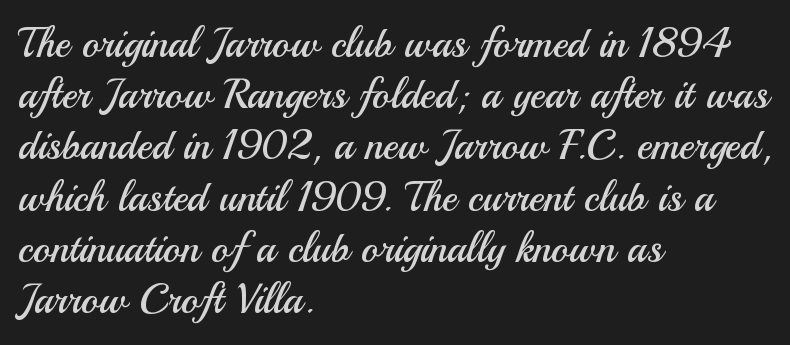
{"serif": "no", "bold": "no", "weight": "regular", "width": "normal", "stroke_contrast": "medium", "x_height": "small", "monospaced": "no", "underline": "no", "align": "left", "line_spacing": "normal", "line_spacing_ratio": 1.25, "letter_spacing": "normal", "letter_spacing_em": 0.0, "glyph_px": 41}
